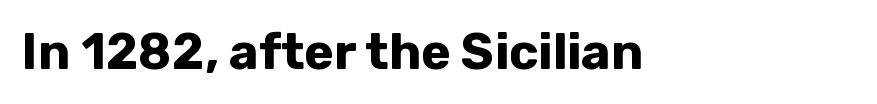
The typeface chosen for these lines omits serifs. The font's upright variant was chosen for this text. Do the characters align in a grid? No, the font is proportional. The tracking reads as untouched default to a designer's eye. Horizontal alignment here is leftward, the default for most running prose. Strong, thick strokes mark this as bold type.
